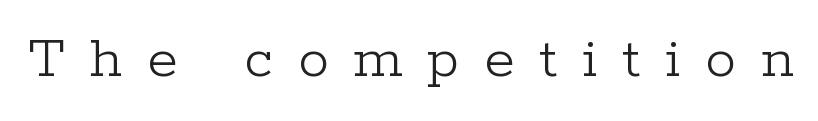
Q: Is the text bold? A: No.
Q: Is the text italic (slanted)? A: No, it is upright.
Q: Is the typeface a serif or a sans-serif typeface? A: Serif.
Q: Is the text underlined? A: No.
Q: Is the spacing between letters normal or unusually wide? A: Unusually wide.
Q: Width (condensed, normal, or wide)? A: Normal.
Q: Stroke contrast? A: Low.
Q: x-height? A: Medium.
Q: Monospaced? A: No.
